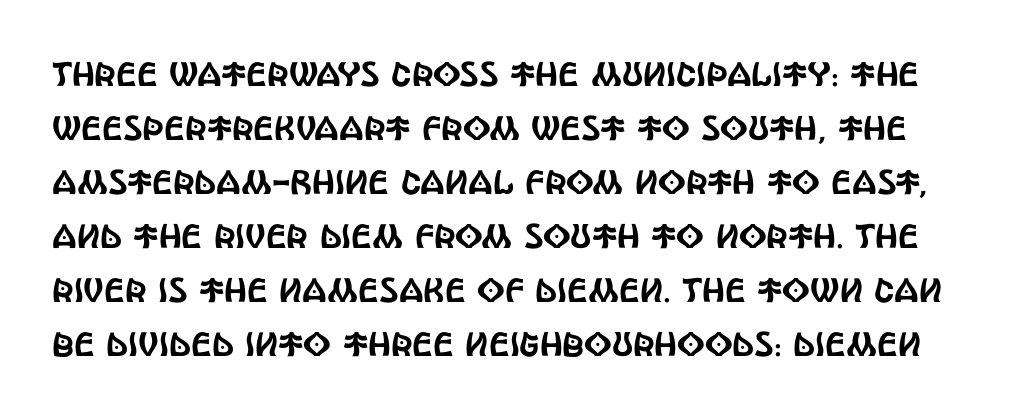
No extra tracking has been applied to these lines. A sans-serif font was chosen for this passage. Leading matches the norm, producing a regular column. The type sits square on the baseline with zero lean.
